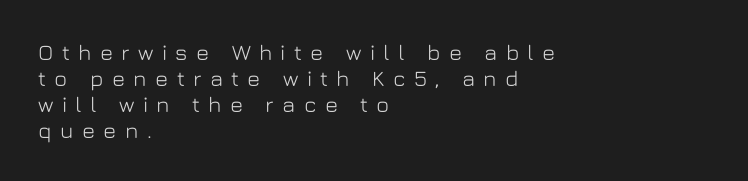
{"italic": "no", "underline": "no", "align": "left", "line_spacing_ratio": 1.18, "letter_spacing": "wide", "letter_spacing_em": 0.38, "glyph_px": 22}
